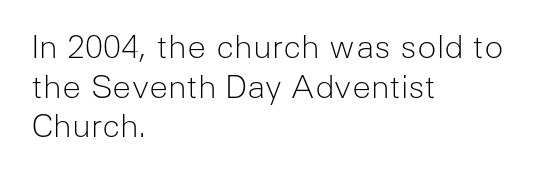
The rendering anchors every line to the left-hand side. Unmarked baselines from the first word to the last. Stroke thickness stays within the range of a standard reading face or lighter. Observe the ordinary spacing: letters are neighbours, not strangers.
